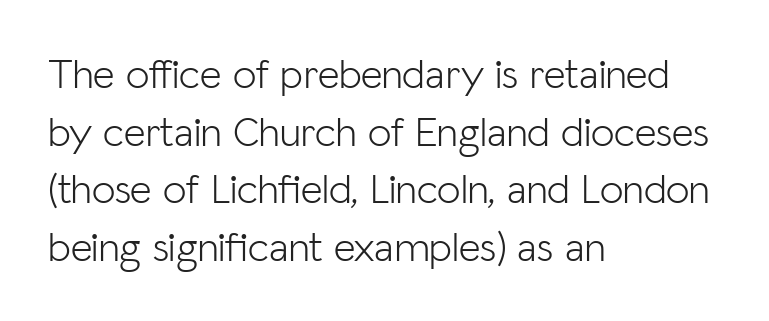
Q: Is the text bold? A: No.
Q: Is the text italic (slanted)? A: No, it is upright.
Q: Is the typeface a serif or a sans-serif typeface? A: Sans-serif.
Q: Is the text underlined? A: No.
Q: How is the paragraph aligned? A: Left-aligned.
Q: Is the spacing between letters normal or unusually wide? A: Normal.
Q: Is the spacing between lines tight, normal or loose? A: Normal.
Q: Width (condensed, normal, or wide)? A: Normal.
Q: Stroke contrast? A: Low.
Q: x-height? A: Medium.
Q: Monospaced? A: No.
